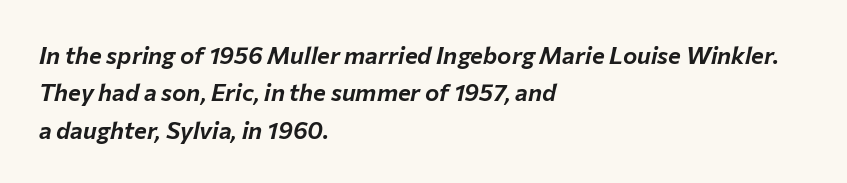
Designer's note — italics engaged. Does extra space separate the letters? No, they use regular spacing. Layout note: lines flush left. The rendering uses a moderate line-height, typical for paragraphs. Descenders are the only things crossing below the line.
